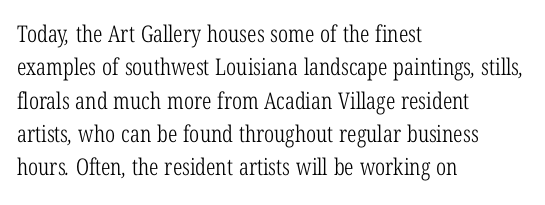
The strokes carry an ordinary text weight at most. This sample is left-justified, so line endings fall wherever the words run out. Quick note: underline off. The letters sit at their default tracking, neither squeezed nor spread.
